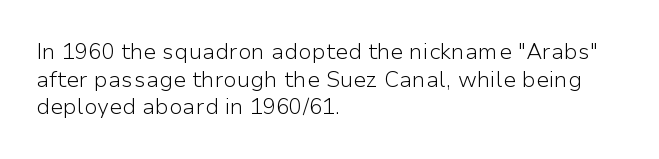
Q: Is the text bold? A: No.
Q: Is the text italic (slanted)? A: No, it is upright.
Q: Is the text underlined? A: No.
Q: How is the paragraph aligned? A: Left-aligned.
Q: Is the spacing between letters normal or unusually wide? A: Normal.
Q: Is the spacing between lines tight, normal or loose? A: Normal.
